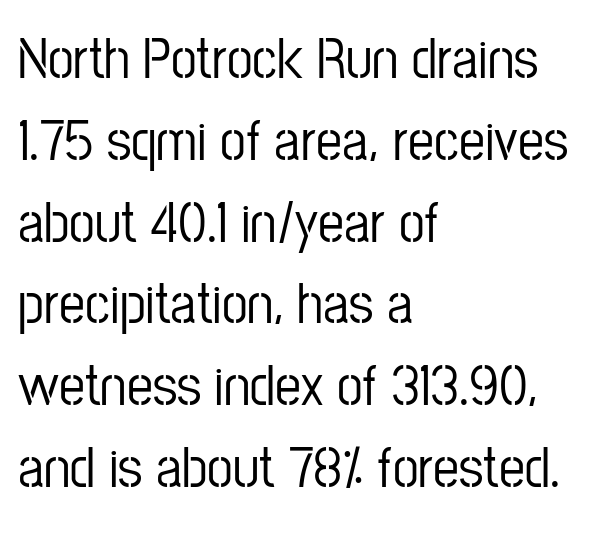
Q: Is the text italic (slanted)? A: No, it is upright.
Q: Is the typeface a serif or a sans-serif typeface? A: Sans-serif.
Q: Is the text underlined? A: No.
Q: How is the paragraph aligned? A: Left-aligned.
Q: Is the spacing between letters normal or unusually wide? A: Normal.
Q: Is the spacing between lines tight, normal or loose? A: Normal.
Q: Width (condensed, normal, or wide)? A: Condensed.
Q: Stroke contrast? A: Low.
Q: x-height? A: Medium.
Q: Monospaced? A: No.
